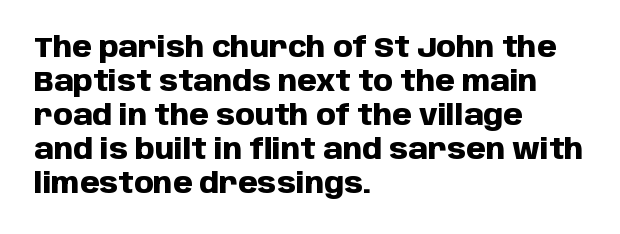
Emphasis by weight is at full strength: bold. Tall strokes in this sample are plumb rather than angled. Words float on clear page, feet unadorned. The rendering shows plain stroke endings on the letterforms — a sans-serif design. Honestly, the letter spacing is just normal — you wouldn't notice it. Do the characters align in a grid? No, the font is proportional.
